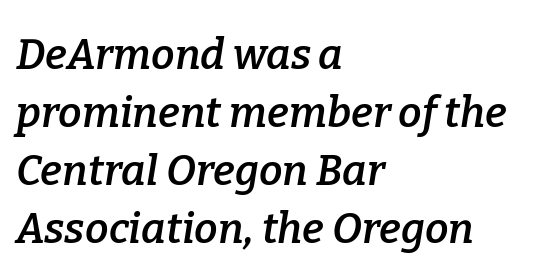
The image shows 42 px semibold serif type, italic (leaning right); set left-aligned, normal line spacing (1.38x), normal letter spacing, not underlined; low stroke contrast and a medium x-height.
